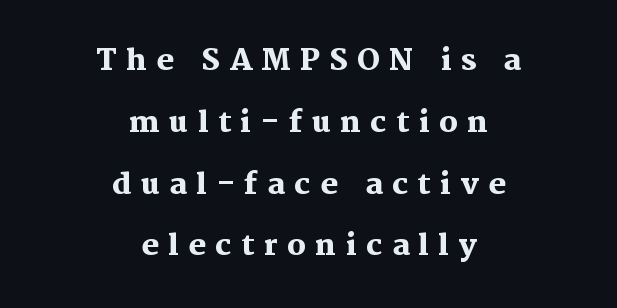
{"serif": "yes", "italic": "no", "bold": "yes", "weight": "heavy", "width": "normal", "stroke_contrast": "medium", "x_height": "medium", "monospaced": "no", "underline": "no", "align": "center", "line_spacing": "loose", "line_spacing_ratio": 2.13, "letter_spacing": "wide", "letter_spacing_em": 0.33, "glyph_px": 29}
